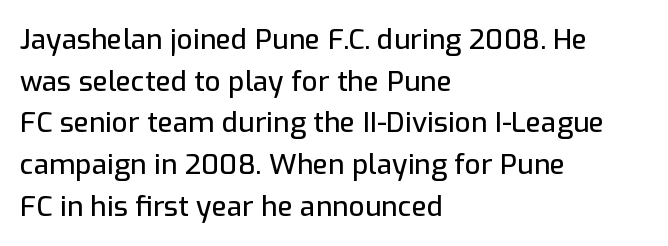
Q: Is the text italic (slanted)? A: No, it is upright.
Q: Is the typeface a serif or a sans-serif typeface? A: Sans-serif.
Q: Is the text underlined? A: No.
Q: How is the paragraph aligned? A: Left-aligned.
Q: Is the spacing between letters normal or unusually wide? A: Normal.
Q: Is the spacing between lines tight, normal or loose? A: Normal.
Q: Width (condensed, normal, or wide)? A: Normal.
Q: Stroke contrast? A: Low.
Q: x-height? A: Medium.
Q: Monospaced? A: No.
